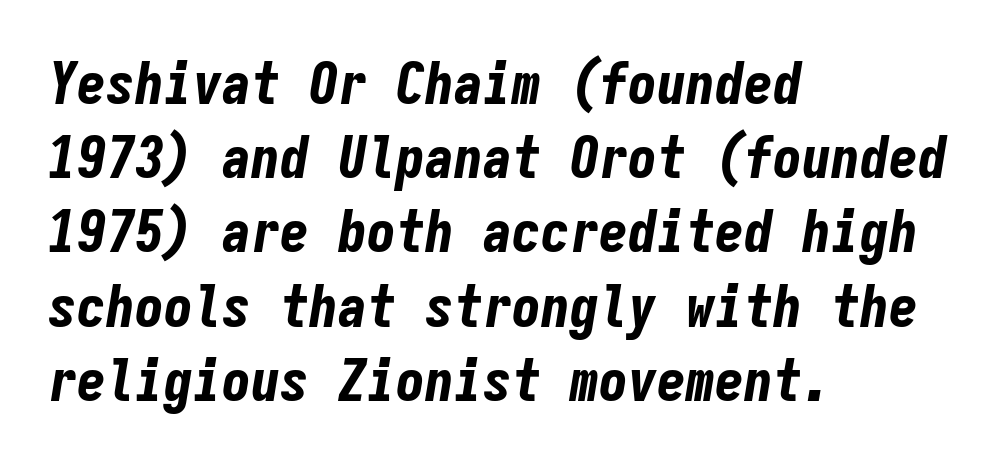
Q: Is the text bold? A: Yes.
Q: Is the text italic (slanted)? A: Yes, it leans right by about 9 degrees.
Q: Is the text underlined? A: No.
Q: How is the paragraph aligned? A: Left-aligned.
Q: Is the spacing between letters normal or unusually wide? A: Normal.
Q: Is the spacing between lines tight, normal or loose? A: Normal.
Q: Width (condensed, normal, or wide)? A: Condensed.
Q: Stroke contrast? A: Low.
Q: x-height? A: Medium.
Q: Monospaced? A: Yes.
